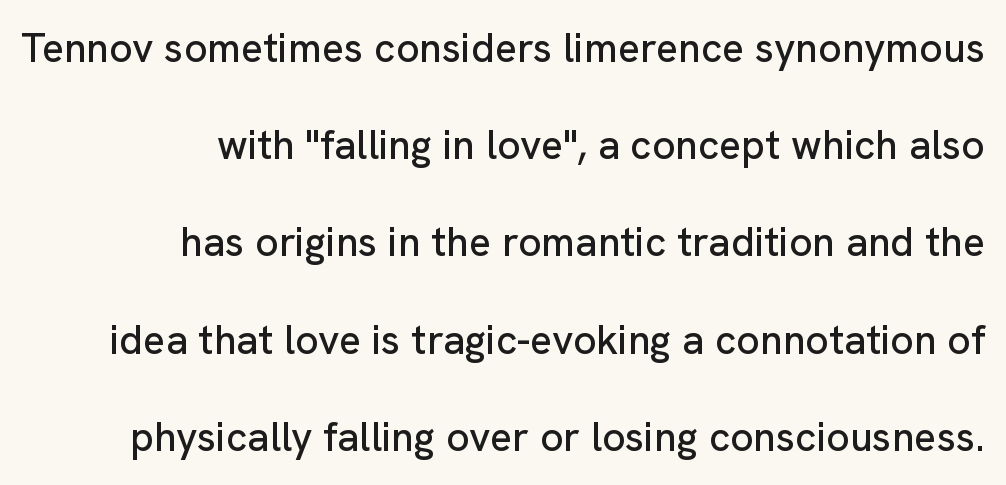
Q: Is the text italic (slanted)? A: No, it is upright.
Q: Is the typeface a serif or a sans-serif typeface? A: Sans-serif.
Q: Is the text underlined? A: No.
Q: How is the paragraph aligned? A: Right-aligned.
Q: Is the spacing between letters normal or unusually wide? A: Normal.
Q: Is the spacing between lines tight, normal or loose? A: Loose.
Q: Width (condensed, normal, or wide)? A: Normal.
Q: Stroke contrast? A: Low.
Q: x-height? A: Medium.
Q: Monospaced? A: No.
